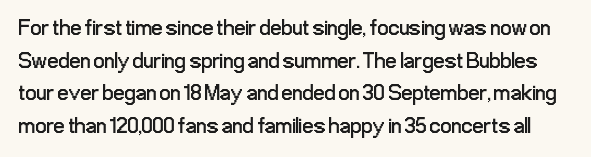
No heavy texture on the line: the type isn't bold. Vertical strokes here are truly vertical. Honestly, there is no underline to notice here at all. Vertical spacing — default. Look at the tracking — it's just the regular setting, nothing added.
